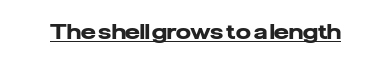
Q: Is the text bold? A: Yes.
Q: Is the text italic (slanted)? A: No, it is upright.
Q: Is the text underlined? A: Yes.
Q: Is the spacing between letters normal or unusually wide? A: Normal.
